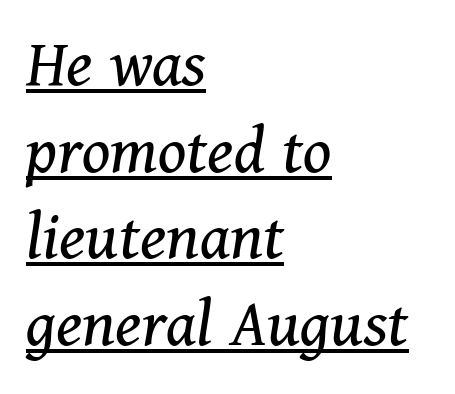
The type is set solid horizontally, with unmodified tracking. These characters rest on top of a visible drawn line. Little horizontal feet cap the strokes, marking this as serif type. The letterforms sit at book weight or below. In terms of posture, this sample is oblique.
